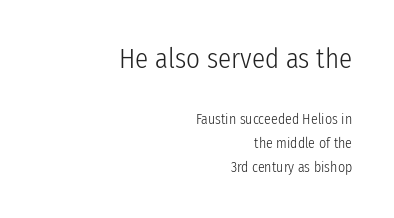
The image shows 27 px text type, upright; set right-aligned, line spacing 1.71x, normal letter spacing, not underlined; the first (top) block is 1.93x larger.
